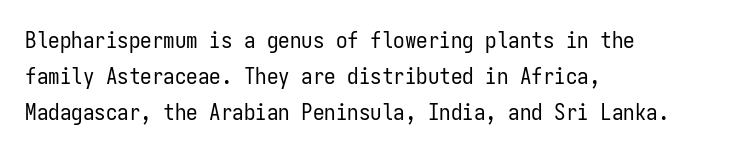
The foot of each line stays bare and open. It's the straight-up-and-down kind of type. The gaps between neighbouring characters are ordinary and unremarkable. A normal amount of white space separates one row of letters from the next. Typeset ragged right — the left edge is the straight one. Is the stroke heavy? The answer is a plain regular-or-lighter.
